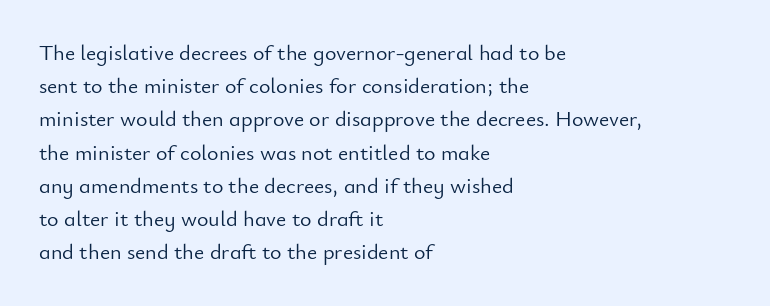
Tall strokes in this sample are plumb rather than angled. Weight: regular or lighter. Tracking value appears to be zero — textbook default spacing. The passage shown stacks its lines at a standard gap. The lines in this sample share a left origin and differ only in where they stop. Anything drawn beneath the words? Only blank space.
